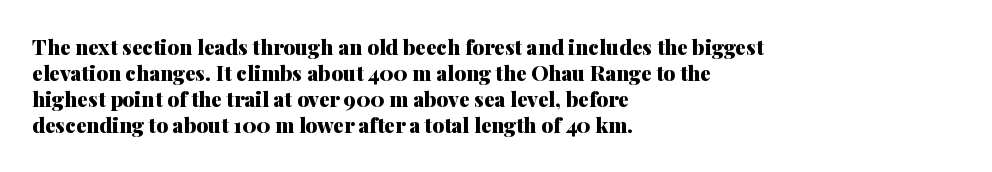
{"italic": "no", "bold": "yes", "underline": "no", "align": "left", "line_spacing_ratio": 1.24, "letter_spacing": "normal", "letter_spacing_em": 0.0, "glyph_px": 21}
